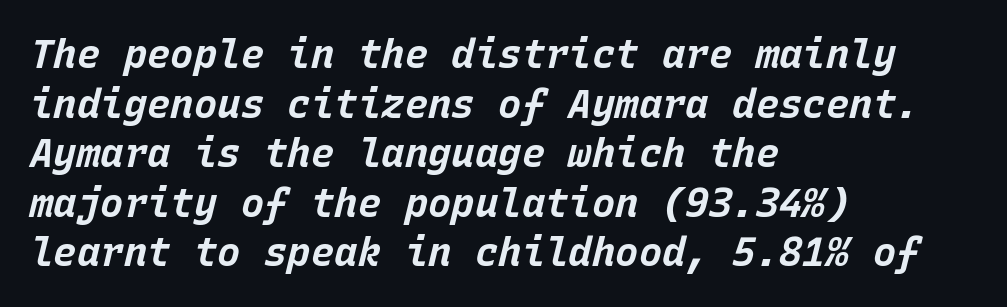
Q: Is the text bold? A: Yes.
Q: Is the text italic (slanted)? A: Yes, it leans right by about 15 degrees.
Q: Is the text underlined? A: No.
Q: How is the paragraph aligned? A: Left-aligned.
Q: Is the spacing between letters normal or unusually wide? A: Normal.
Q: Is the spacing between lines tight, normal or loose? A: Normal.
Q: Width (condensed, normal, or wide)? A: Normal.
Q: Stroke contrast? A: Low.
Q: x-height? A: Large.
Q: Monospaced? A: Yes.
